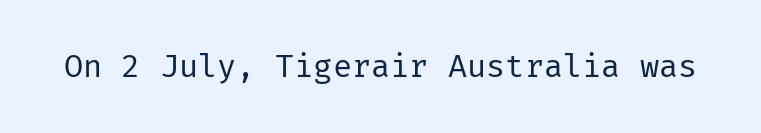
{"serif": "no", "italic": "no", "bold": "no", "weight": "regular", "width": "normal", "stroke_contrast": "low", "x_height": "medium", "underline": "no", "letter_spacing": "normal", "letter_spacing_em": 0.0, "glyph_px": 32}
